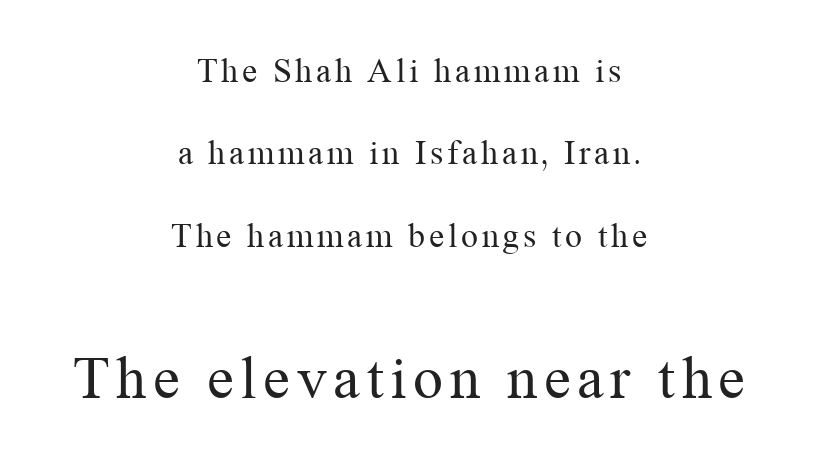
Type size steps up from the first block to the second. Summary of weight: not heavy and not bold. Type without underlining. Compared with a flush-left layout, this one balances lines on the center instead. Line spacing here is loose.
